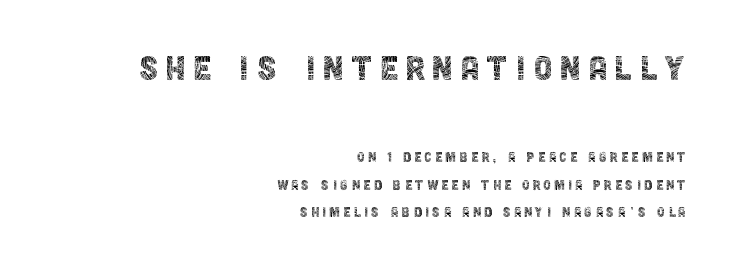
{"serif": "no", "italic": "no", "bold": "no", "weight": "thin", "width": "condensed", "x_height": "large", "monospaced": "no", "underline": "no", "align": "right", "line_spacing": "normal", "line_spacing_ratio": 1.61, "larger_block": "first", "size_ratio": 2.47, "glyph_px": 42}
